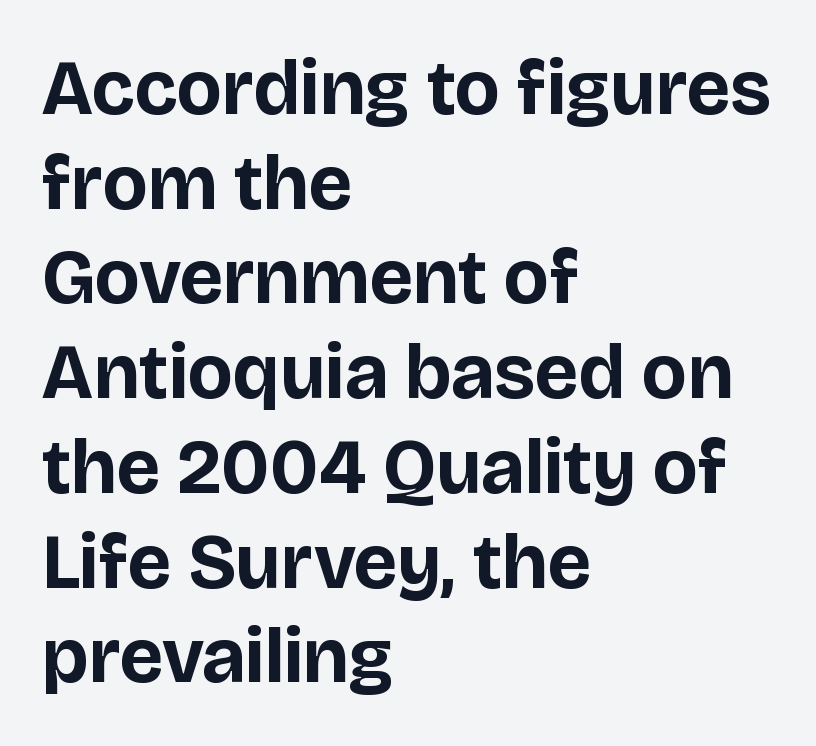
{"serif": "no", "italic": "no", "bold": "yes", "weight": "bold", "width": "normal", "stroke_contrast": "low", "x_height": "large", "monospaced": "no", "underline": "no", "align": "left", "line_spacing_ratio": 1.23, "letter_spacing": "normal", "letter_spacing_em": 0.0, "glyph_px": 77}
